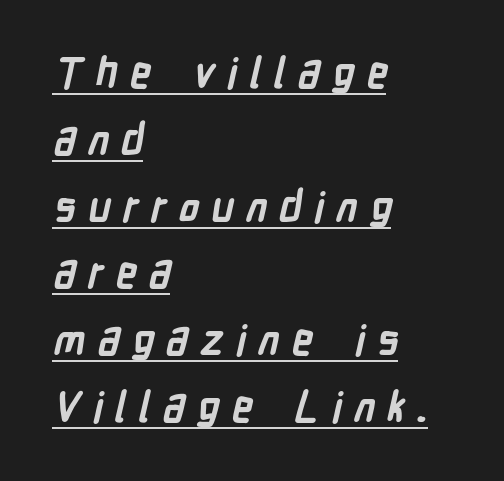
Grotesque or geometric, the face here clearly has no serifs. Somebody hit Ctrl+U on this one — the words are underlined. The rendering uses a bold face; every stroke is thick and dark. The face used here is proportionally spaced, like ordinary book or web type.
